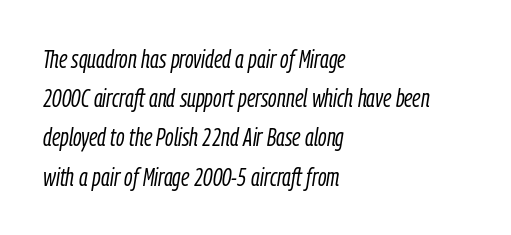
Q: Is the text bold? A: No.
Q: Is the text italic (slanted)? A: Yes, it leans right by about 9 degrees.
Q: Is the text underlined? A: No.
Q: How is the paragraph aligned? A: Left-aligned.
Q: Is the spacing between letters normal or unusually wide? A: Normal.
Q: Is the spacing between lines tight, normal or loose? A: Normal.
